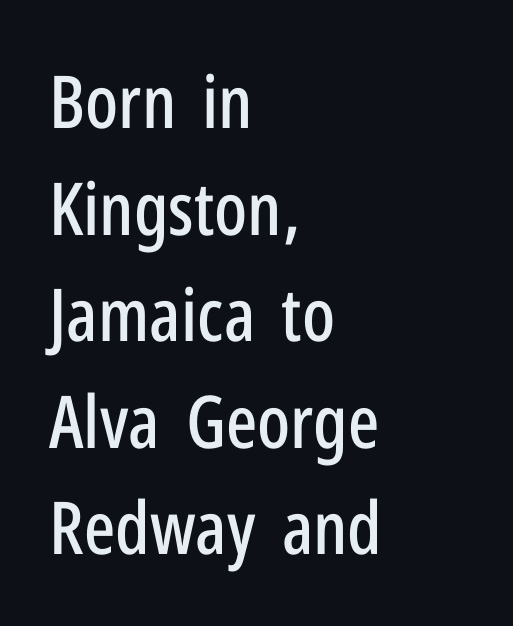
{"serif": "no", "italic": "no", "width": "condensed", "stroke_contrast": "low", "x_height": "medium", "monospaced": "no", "underline": "no", "align": "left", "line_spacing": "normal", "line_spacing_ratio": 1.46, "letter_spacing": "normal", "letter_spacing_em": 0.0, "glyph_px": 73}
